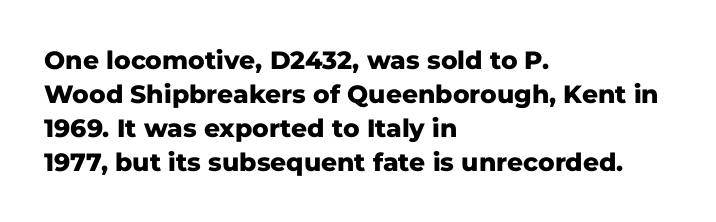
Just letters on the line, the space beneath them empty. No italicization has been applied; the sample stays upright. The rows are spaced the way most documents space them. The glyphs have the mass of a bold cut. Look at the tracking — it's just the regular setting, nothing added. Each line starts at the same left margin while the right side varies.
